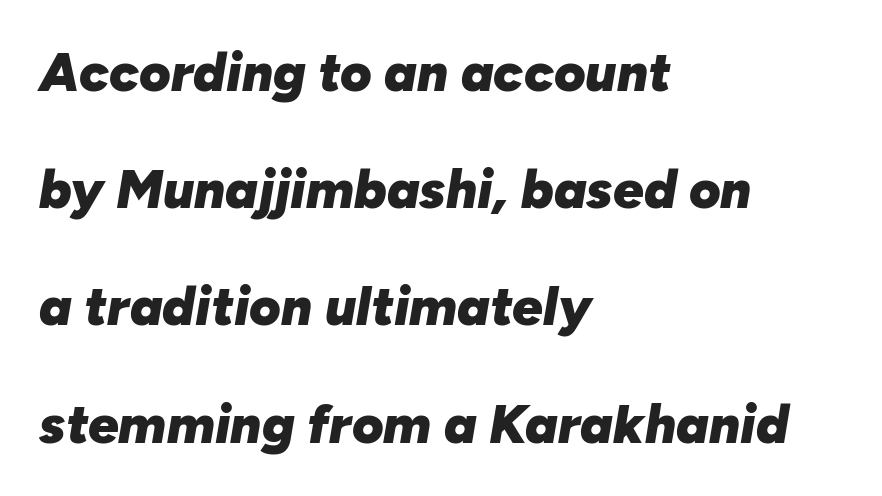
Every row of glyphs begins at an identical x-position on the left. Vertically, the passage feels expansive, rows floating well apart. The gap between lines stays unmarked. The letters advance in unequal steps, a hallmark of proportional type.
